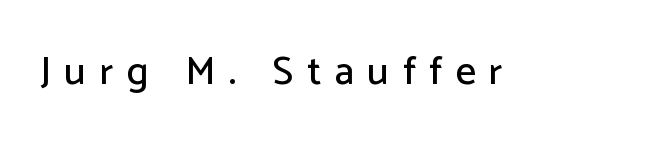
A typesetter would call this heavily tracked-out type. Unmarked baselines from the first word to the last. Is there any slant? The stems are plumb. The face used here is proportionally spaced, like ordinary book or web type. No feet cap the strokes, marking this as sans-serif type.
